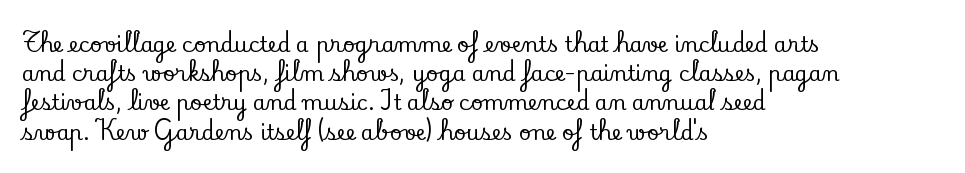
Q: Is the text italic (slanted)? A: No, it is upright.
Q: Is the text underlined? A: No.
Q: How is the paragraph aligned? A: Left-aligned.
Q: Is the spacing between letters normal or unusually wide? A: Normal.
Q: Is the spacing between lines tight, normal or loose? A: Normal.
